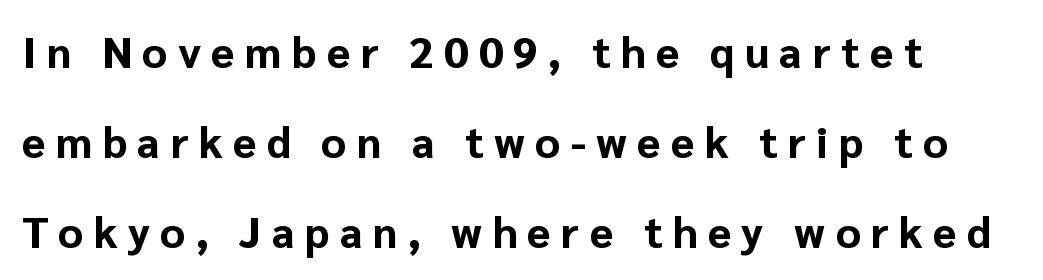
Proportional: the letters do not fall into vertical columns. Note: no serifs on the glyphs. Successive baselines arrive slowly, with a big drop between each. The strip under each line holds only bare page. Plenty of ink on the page — the face is bold.
